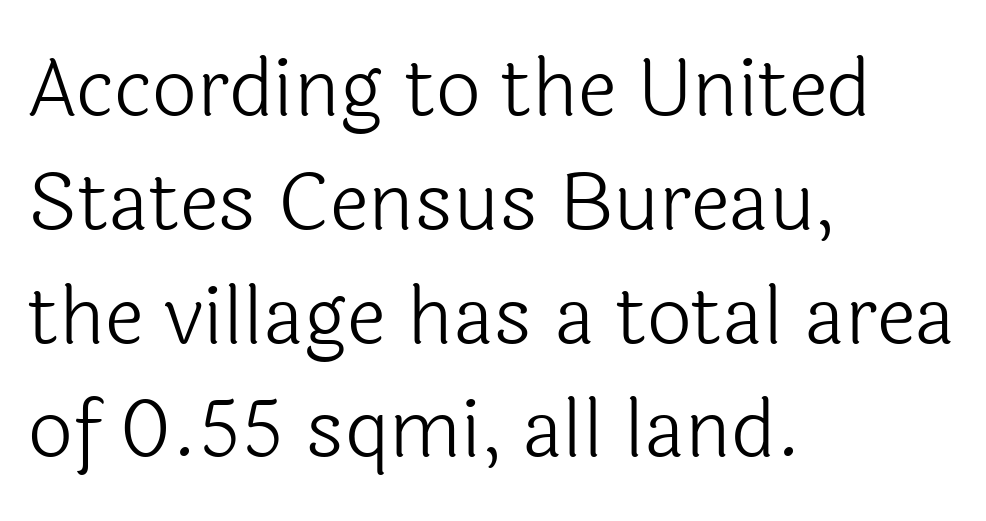
Q: Is the text bold? A: No.
Q: Is the text italic (slanted)? A: No, it is upright.
Q: Is the typeface a serif or a sans-serif typeface? A: Sans-serif.
Q: Is the text underlined? A: No.
Q: How is the paragraph aligned? A: Left-aligned.
Q: Is the spacing between letters normal or unusually wide? A: Normal.
Q: Is the spacing between lines tight, normal or loose? A: Normal.
Q: Width (condensed, normal, or wide)? A: Normal.
Q: x-height? A: Medium.
Q: Monospaced? A: No.
